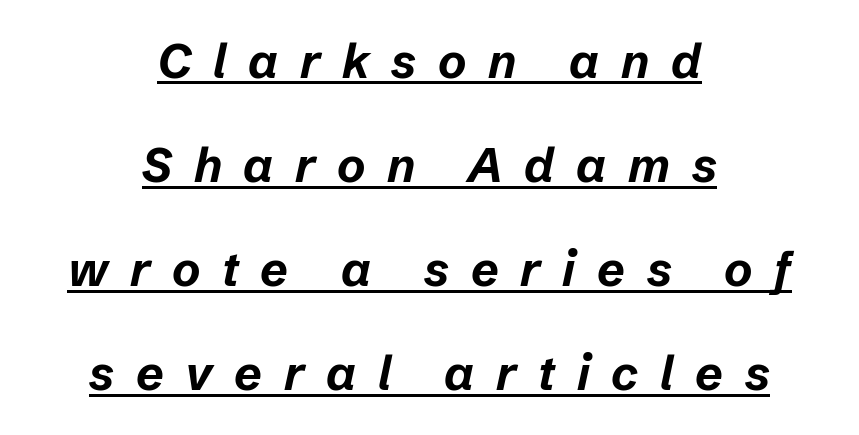
{"italic": "yes", "lean": "right", "slant_degrees": 12, "bold": "yes", "weight": "bold", "width": "normal", "stroke_contrast": "low", "x_height": "medium", "monospaced": "no", "underline": "yes", "align": "center", "line_spacing": "loose", "line_spacing_ratio": 2.17, "letter_spacing": "wide", "letter_spacing_em": 0.45, "glyph_px": 48}
